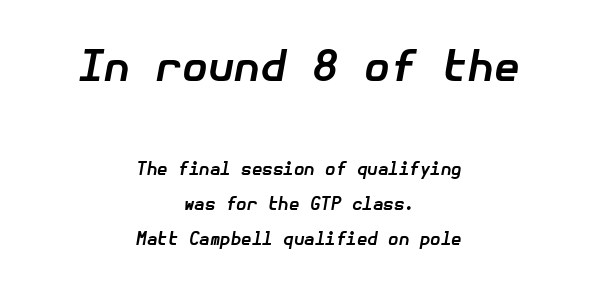
{"italic": "yes", "lean": "right", "slant_degrees": 10, "bold": "yes", "weight": "bold", "width": "normal", "stroke_contrast": "low", "x_height": "medium", "underline": "no", "align": "center", "line_spacing": "loose", "line_spacing_ratio": 2.04, "letter_spacing": "normal", "letter_spacing_em": 0.0, "larger_block": "first", "size_ratio": 2.47, "glyph_px": 42}
